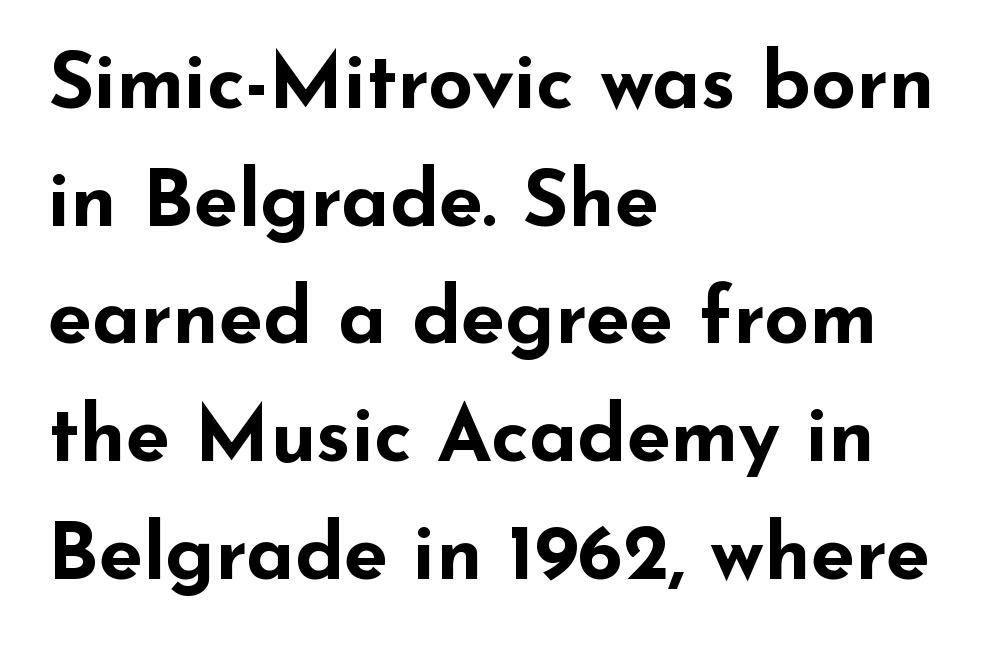
The image shows 79 px bold, wide sans-serif type, upright; set left-aligned, normal line spacing (1.49x), normal letter spacing, not underlined; low stroke contrast and a small x-height.
